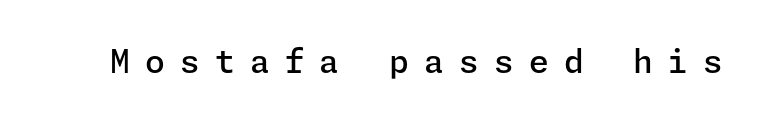
The image shows 32 px semibold sans-serif type, upright; set unusually wide letter spacing (+0.47 em), not underlined; low stroke contrast and a medium x-height.
